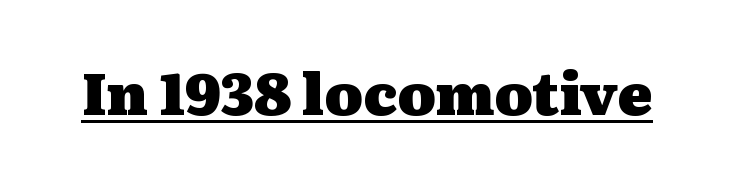
Q: Is the text bold? A: Yes.
Q: Is the text italic (slanted)? A: No, it is upright.
Q: Is the typeface a serif or a sans-serif typeface? A: Serif.
Q: Is the text underlined? A: Yes.
Q: Is the spacing between letters normal or unusually wide? A: Normal.
Q: Width (condensed, normal, or wide)? A: Wide.
Q: Stroke contrast? A: Medium.
Q: x-height? A: Medium.
Q: Monospaced? A: No.
